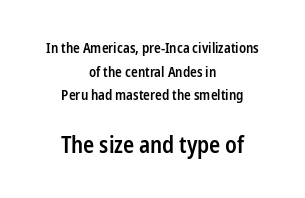
Q: Is the text bold? A: Semi-bold.
Q: Is the text italic (slanted)? A: No, it is upright.
Q: Is the text underlined? A: No.
Q: How is the paragraph aligned? A: Centered.
Q: Is the spacing between letters normal or unusually wide? A: Normal.
Q: Is the spacing between lines tight, normal or loose? A: Normal.
Q: Which block of text is set in a larger size, the first (top) or the second (bottom)? A: The second (bottom) one.
